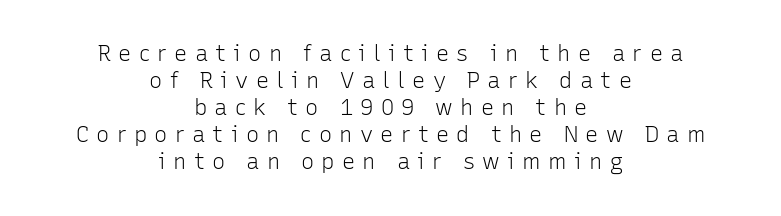
The image shows 22 px text type, upright; set centered, line spacing 1.23x, unusually wide letter spacing (+0.33 em), not underlined.
